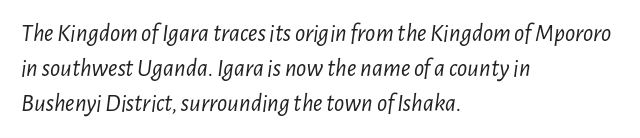
Q: Is the text bold? A: No.
Q: Is the text italic (slanted)? A: Yes, it leans right by about 7 degrees.
Q: Is the text underlined? A: No.
Q: How is the paragraph aligned? A: Left-aligned.
Q: Is the spacing between letters normal or unusually wide? A: Normal.
Q: Is the spacing between lines tight, normal or loose? A: Normal.
